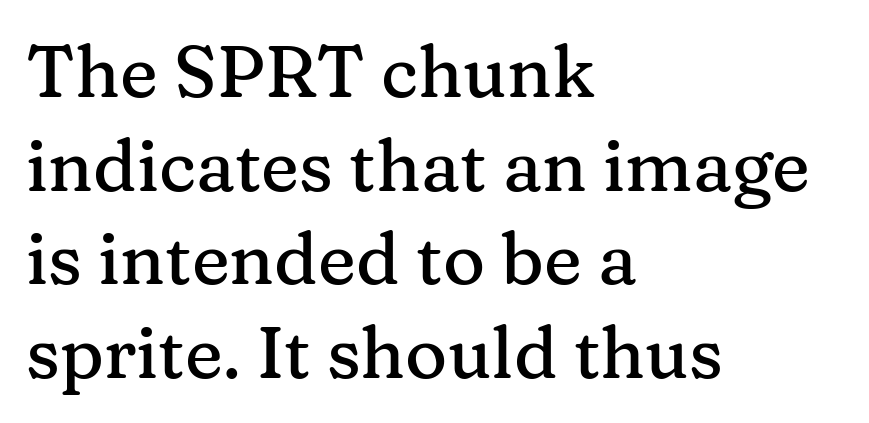
{"serif": "yes", "italic": "no", "width": "normal", "stroke_contrast": "medium", "x_height": "medium", "monospaced": "no", "underline": "no", "align": "left", "line_spacing": "normal", "line_spacing_ratio": 1.3, "letter_spacing": "normal", "letter_spacing_em": 0.0, "glyph_px": 72}
